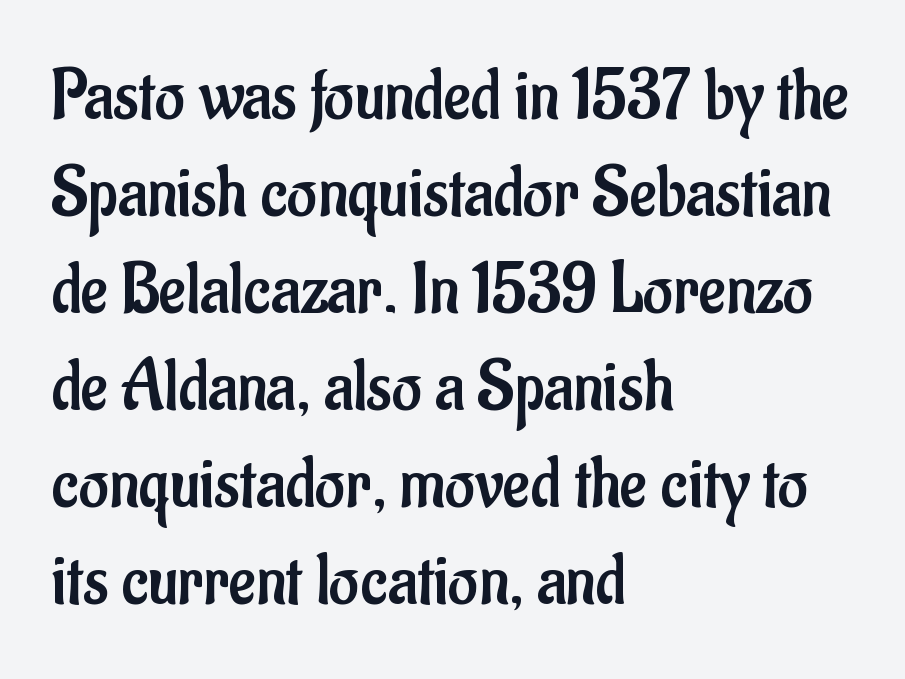
Horizontal bands of white between lines are of average thickness. The paragraph has a hard left edge and a soft right edge. The font's upright variant was chosen for this text. A sans-serif font was chosen for this passage. Any mark beneath the type? The region is blank.
